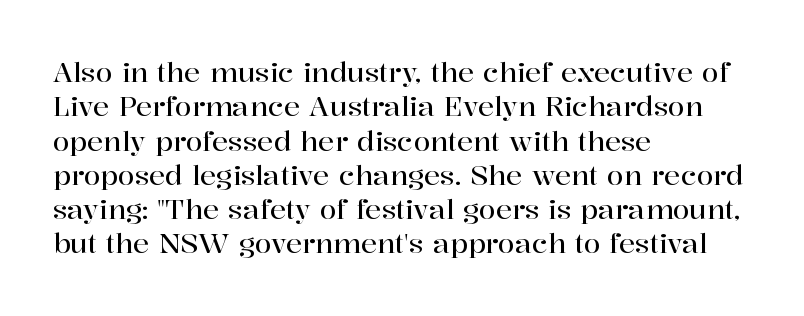
Do the letters lean? They stand straight. Lines of text with bare space underneath. The passage shown stacks its lines at a standard gap. Casual observation: everything's shoved over to the left.
